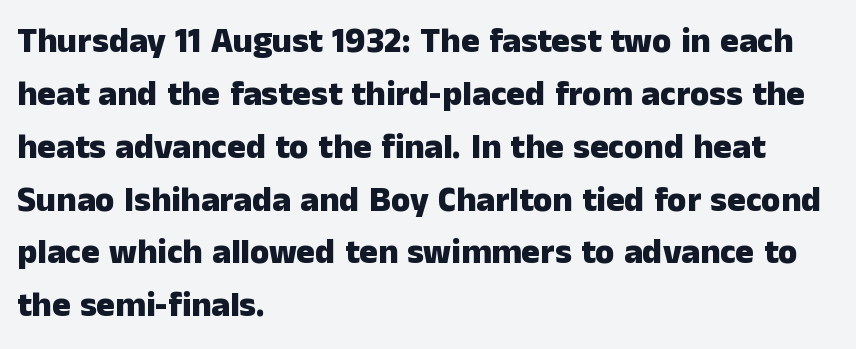
The image shows 35 px heavy sans-serif type, upright; set left-aligned, normal line spacing (1.51x), normal letter spacing, not underlined; low stroke contrast and a medium x-height.
